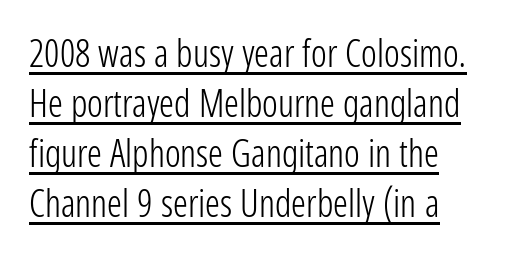
{"serif": "no", "italic": "no", "bold": "no", "weight": "light", "width": "condensed", "stroke_contrast": "low", "x_height": "medium", "monospaced": "no", "underline": "yes", "align": "left", "line_spacing": "normal", "line_spacing_ratio": 1.35, "letter_spacing": "normal", "letter_spacing_em": 0.0, "glyph_px": 37}
